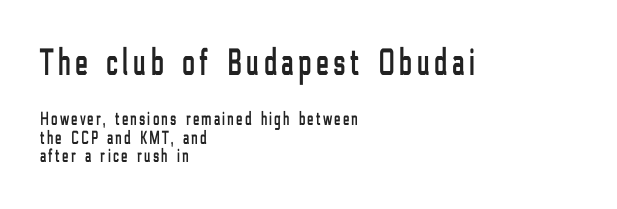
The image shows 38 px condensed sans-serif type, upright; set left-aligned, tight line spacing (0.97x), not underlined; the first (top) block is 2.0x larger; low stroke contrast and a medium x-height.
